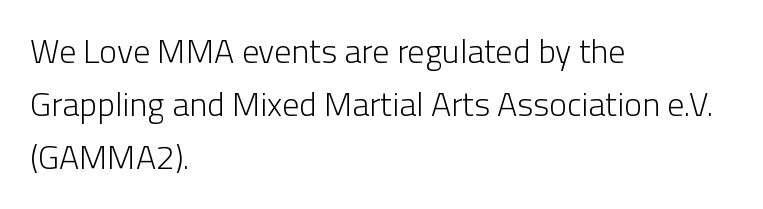
{"serif": "no", "italic": "no", "bold": "no", "weight": "light", "width": "normal", "stroke_contrast": "low", "x_height": "medium", "monospaced": "no", "underline": "no", "align": "left", "line_spacing": "normal", "line_spacing_ratio": 1.56, "letter_spacing": "normal", "letter_spacing_em": 0.0, "glyph_px": 34}
